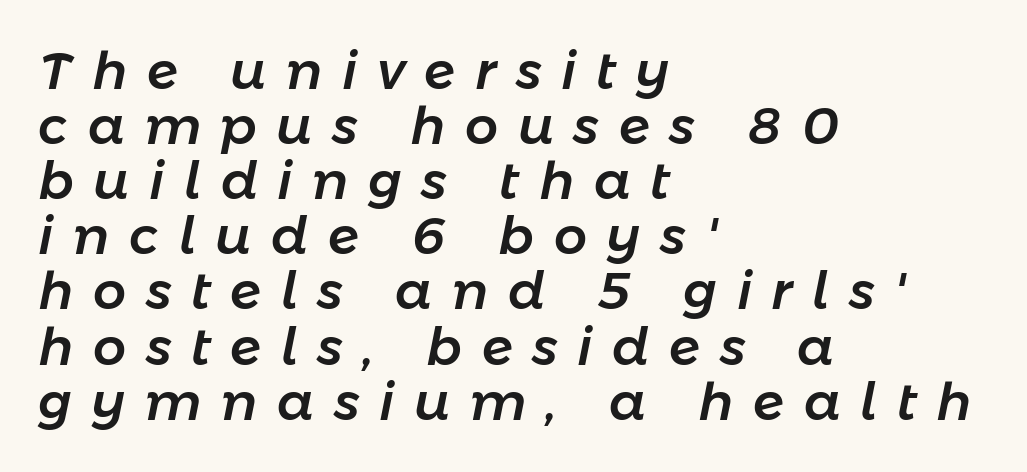
{"italic": "yes", "lean": "right", "slant_degrees": 11, "width": "normal", "stroke_contrast": "low", "x_height": "medium", "monospaced": "no", "underline": "no", "align": "left", "line_spacing": "tight", "line_spacing_ratio": 1.06, "letter_spacing": "wide", "letter_spacing_em": 0.38, "glyph_px": 52}
